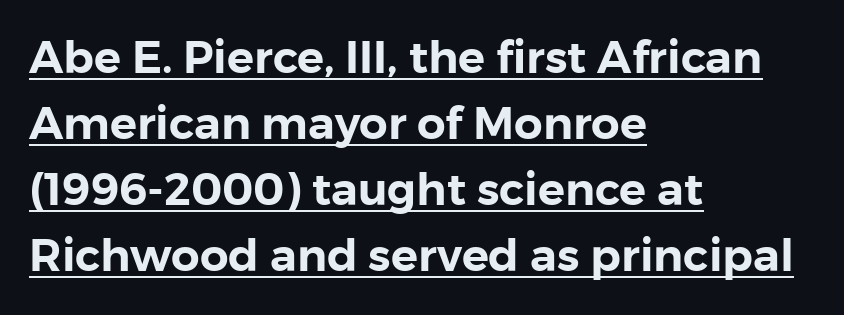
This sample uses an upright cut, with every glyph sitting square on the baseline. The gaps between neighbouring characters are ordinary and unremarkable. Rows of type keep a routine distance in the vertical direction. The rendering uses natural spacing where letterforms have individual widths.
